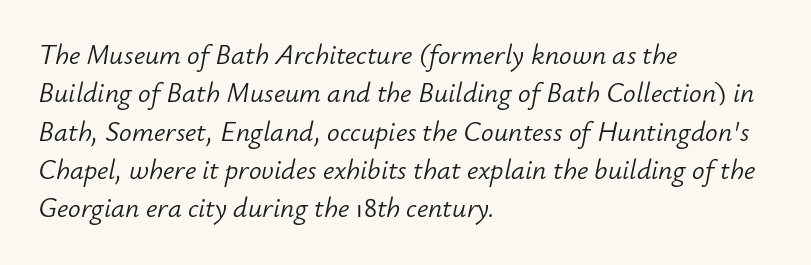
Q: Is the text bold? A: No.
Q: Is the text italic (slanted)? A: Yes, it leans right by about 12 degrees.
Q: Is the text underlined? A: No.
Q: How is the paragraph aligned? A: Left-aligned.
Q: Is the spacing between letters normal or unusually wide? A: Normal.
Q: Is the spacing between lines tight, normal or loose? A: Normal.
Q: Width (condensed, normal, or wide)? A: Normal.
Q: Stroke contrast? A: Low.
Q: x-height? A: Small.
Q: Monospaced? A: No.
